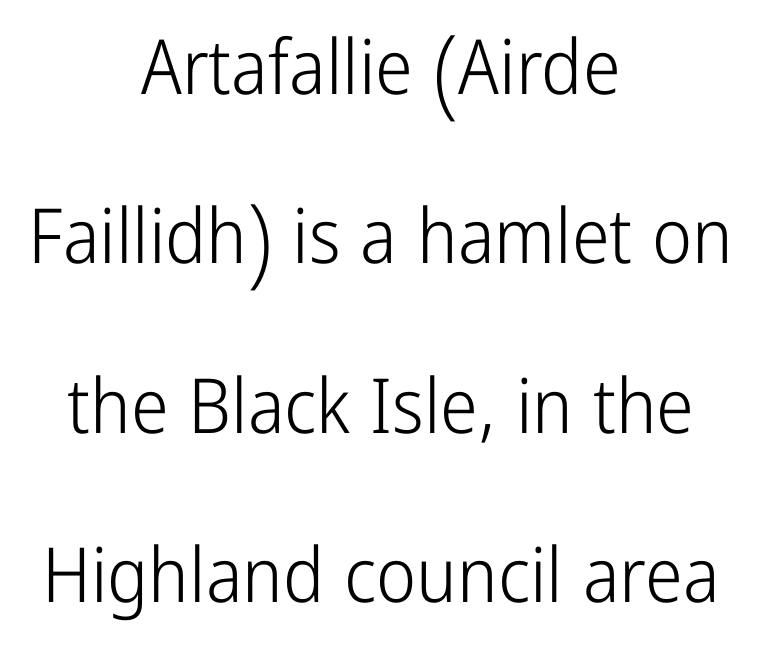
Q: Is the text bold? A: No.
Q: Is the text italic (slanted)? A: No, it is upright.
Q: Is the typeface a serif or a sans-serif typeface? A: Sans-serif.
Q: Is the text underlined? A: No.
Q: How is the paragraph aligned? A: Centered.
Q: Is the spacing between letters normal or unusually wide? A: Normal.
Q: Is the spacing between lines tight, normal or loose? A: Loose.
Q: Width (condensed, normal, or wide)? A: Condensed.
Q: Stroke contrast? A: Low.
Q: x-height? A: Medium.
Q: Monospaced? A: No.
